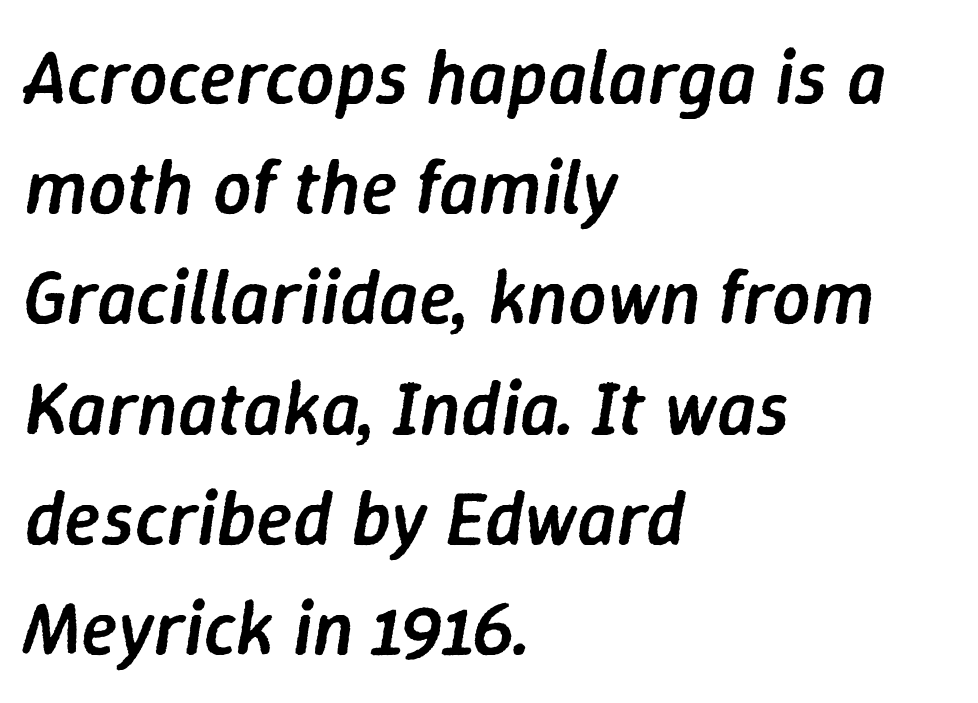
The image shows 76 px semibold type, italic (leaning right); set left-aligned, normal line spacing (1.45x), normal letter spacing, not underlined; low stroke contrast and a medium x-height.
